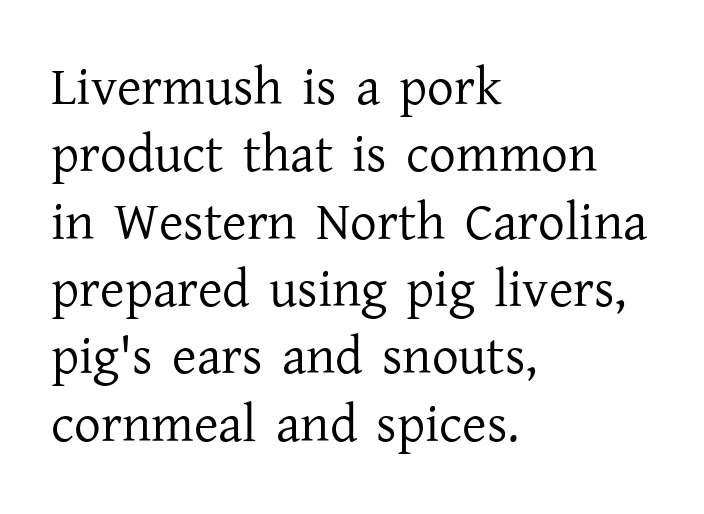
The passage shown stacks its lines at a standard gap. Does the type have serifs? Yes, each stem ends in a small foot. The words here are not underlined. Does extra space separate the letters? No, they use regular spacing. Varying glyph widths throughout — classic text-font behaviour.
